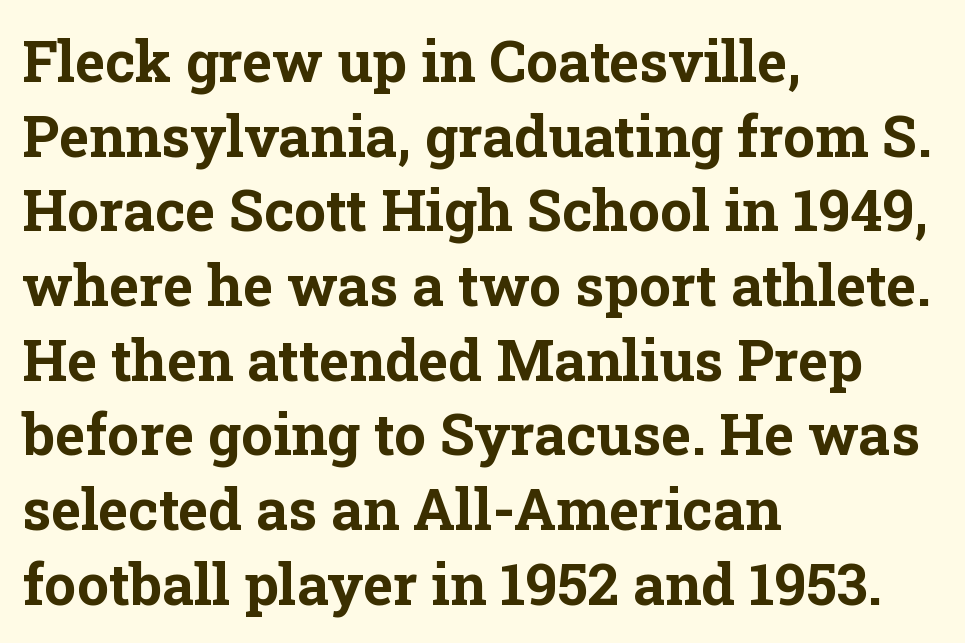
The image shows 57 px bold serif type, upright; set left-aligned, normal line spacing (1.31x), normal letter spacing, not underlined; low stroke contrast and a medium x-height.
